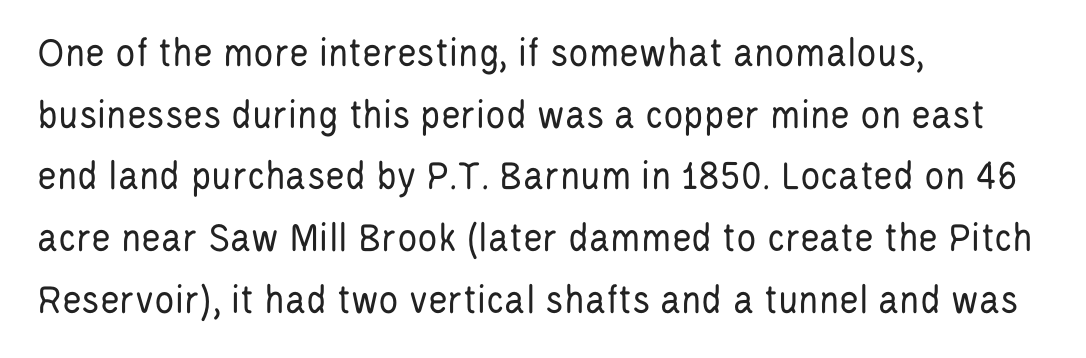
The rendering uses a moderate line-height, typical for paragraphs. Note the varied advance widths — an 'i' is clearly narrower than an 'm'. The lettering stays uniformly vertical, giving the passage a roman look. Quick note: underline off.
